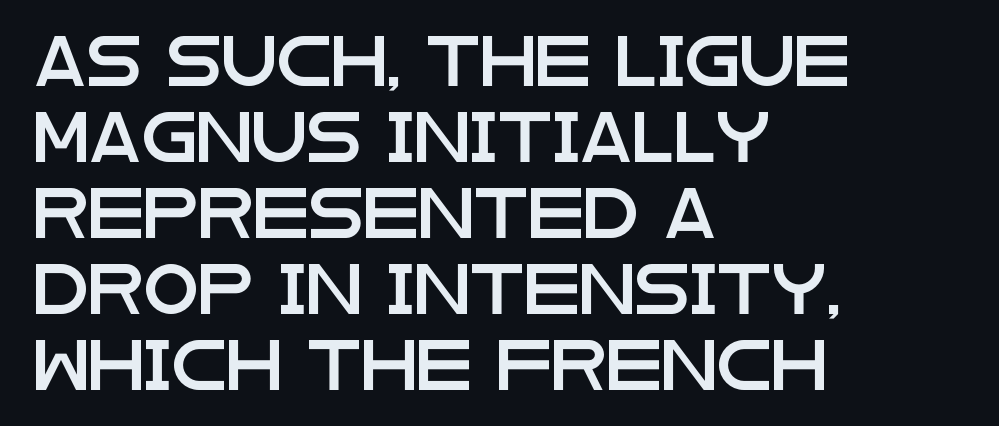
Q: Is the text italic (slanted)? A: No, it is upright.
Q: Is the typeface a serif or a sans-serif typeface? A: Sans-serif.
Q: Is the text underlined? A: No.
Q: How is the paragraph aligned? A: Left-aligned.
Q: Is the spacing between letters normal or unusually wide? A: Normal.
Q: Is the spacing between lines tight, normal or loose? A: Normal.
Q: Width (condensed, normal, or wide)? A: Wide.
Q: Stroke contrast? A: Low.
Q: x-height? A: Large.
Q: Monospaced? A: No.
